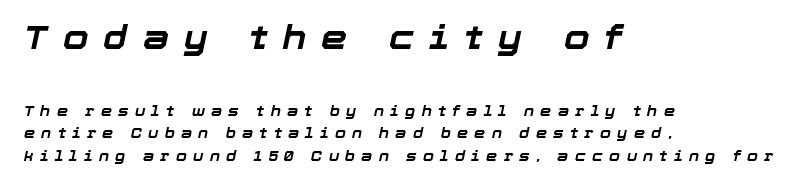
{"italic": "yes", "lean": "right", "slant_degrees": 12, "bold": "yes", "weight": "bold", "width": "normal", "stroke_contrast": "low", "x_height": "medium", "monospaced": "no", "underline": "no", "align": "left", "line_spacing": "normal", "line_spacing_ratio": 1.64, "letter_spacing": "wide", "letter_spacing_em": 0.45, "larger_block": "first", "size_ratio": 2.36, "glyph_px": 33}
